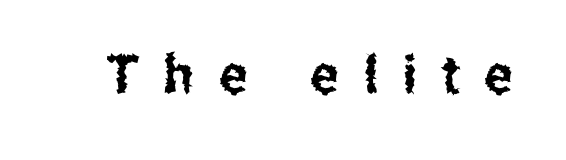
{"serif": "no", "italic": "no", "width": "condensed", "stroke_contrast": "low", "x_height": "medium", "monospaced": "no", "underline": "no", "letter_spacing": "wide", "letter_spacing_em": 0.47, "glyph_px": 53}
